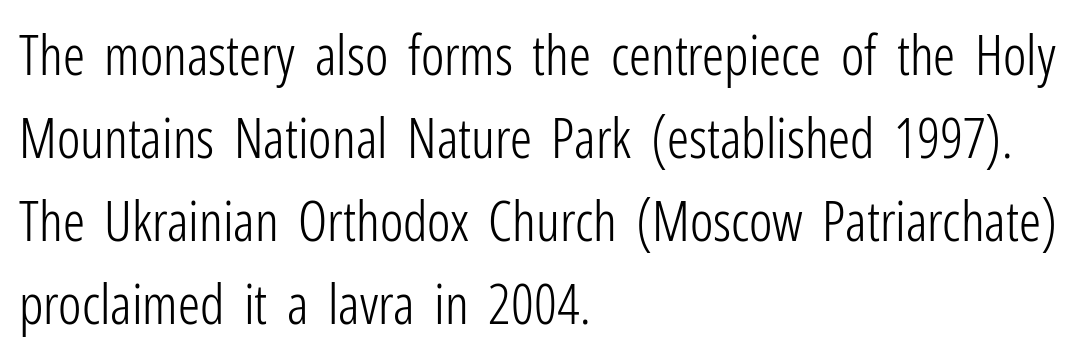
The image shows 55 px light, condensed sans-serif type, upright; set left-aligned, normal line spacing (1.51x), normal letter spacing, not underlined; low stroke contrast and a medium x-height.
